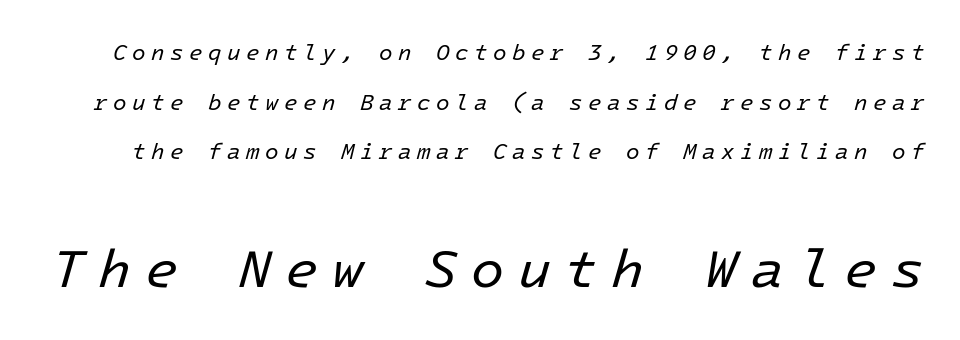
{"italic": "yes", "lean": "right", "slant_degrees": 16, "bold": "no", "weight": "regular", "width": "normal", "stroke_contrast": "low", "x_height": "medium", "underline": "no", "line_spacing": "loose", "line_spacing_ratio": 2.26, "letter_spacing": "wide", "letter_spacing_em": 0.25, "larger_block": "second", "size_ratio": 2.45, "glyph_px": 54}
